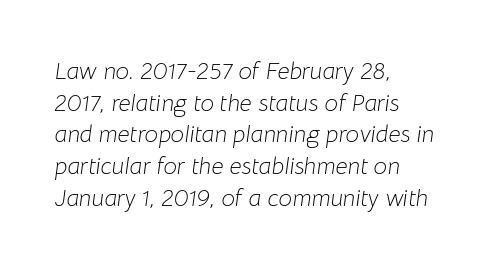
Q: Is the text bold? A: No.
Q: Is the text italic (slanted)? A: Yes, it leans right by about 8 degrees.
Q: Is the text underlined? A: No.
Q: How is the paragraph aligned? A: Left-aligned.
Q: Is the spacing between letters normal or unusually wide? A: Normal.
Q: Is the spacing between lines tight, normal or loose? A: Normal.
